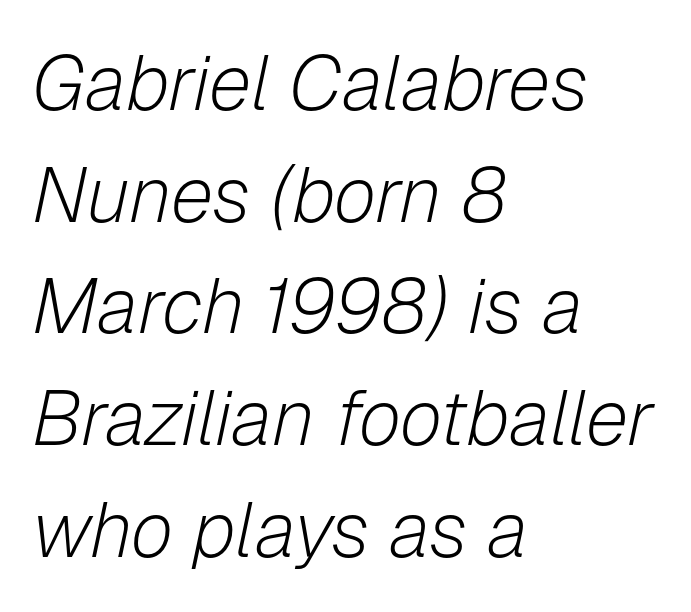
The image shows 77 px light type, italic (leaning right); set left-aligned, normal line spacing (1.45x), normal letter spacing, not underlined; low stroke contrast and a medium x-height.
